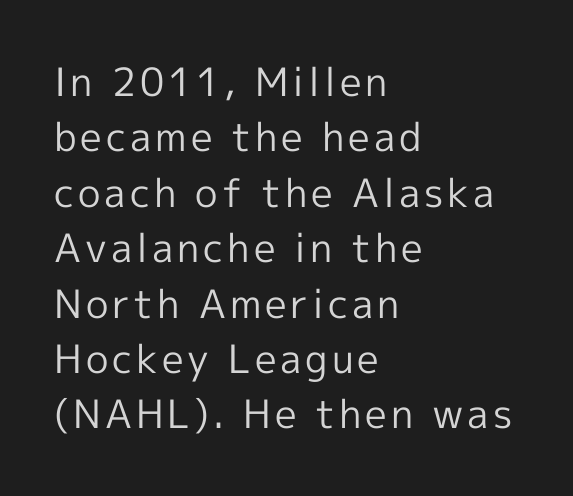
The image shows 39 px regular-weight sans-serif type, upright; set left-aligned, normal line spacing (1.42x), not underlined; a medium x-height.
